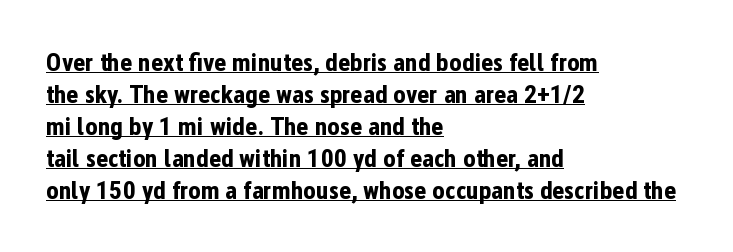
Q: Is the text bold? A: Yes.
Q: Is the text italic (slanted)? A: No, it is upright.
Q: Is the text underlined? A: Yes.
Q: How is the paragraph aligned? A: Left-aligned.
Q: Is the spacing between letters normal or unusually wide? A: Normal.
